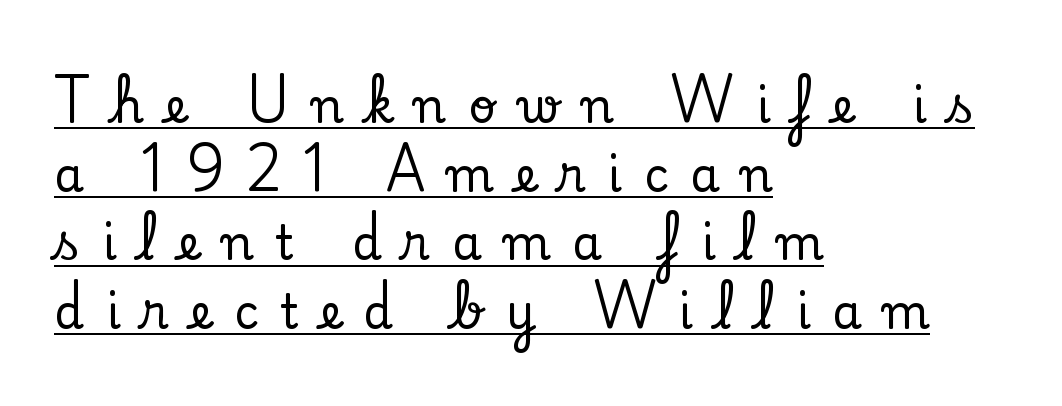
Loose tracking; the words dissolve into strings of separated letters. The vertical gap from one line to the next is medium. Caption: lettering with a line underneath. The compositor pushed each line to the left boundary. Every stem runs plumb, perpendicular to the baseline.
